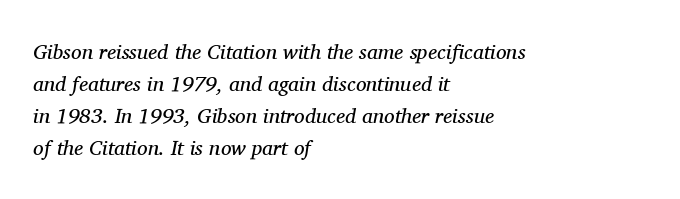
The image shows 21 px text type, italic (leaning right); set left-aligned, normal line spacing (1.53x), normal letter spacing, not underlined.
